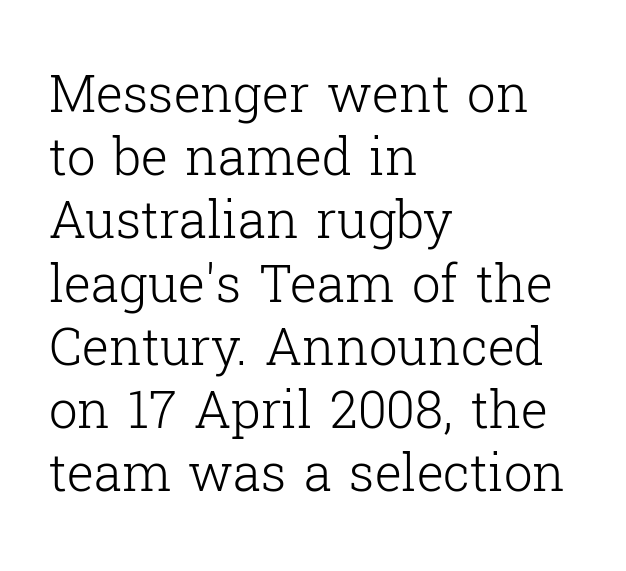
Q: Is the text bold? A: No.
Q: Is the text italic (slanted)? A: No, it is upright.
Q: Is the typeface a serif or a sans-serif typeface? A: Serif.
Q: Is the text underlined? A: No.
Q: How is the paragraph aligned? A: Left-aligned.
Q: Is the spacing between letters normal or unusually wide? A: Normal.
Q: Width (condensed, normal, or wide)? A: Normal.
Q: Stroke contrast? A: Low.
Q: x-height? A: Medium.
Q: Monospaced? A: No.
